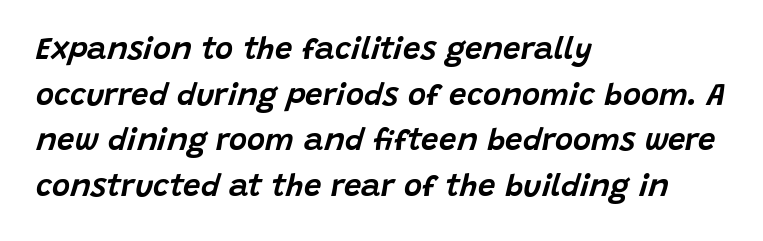
{"italic": "yes", "lean": "right", "slant_degrees": 15, "width": "normal", "stroke_contrast": "low", "x_height": "large", "monospaced": "no", "underline": "no", "align": "left", "line_spacing": "normal", "line_spacing_ratio": 1.47, "letter_spacing": "normal", "letter_spacing_em": 0.0, "glyph_px": 31}
